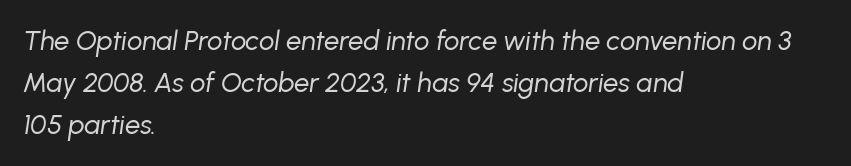
Decoration check: the copy has no underline. In terms of posture, this sample is oblique. The vertical gap from one line to the next is medium. Weight class: somewhere from thin through regular. What stands out about the letter spacing? Nothing — it is the standard amount. The text block is weighted toward the left margin, trailing off unevenly rightward.
